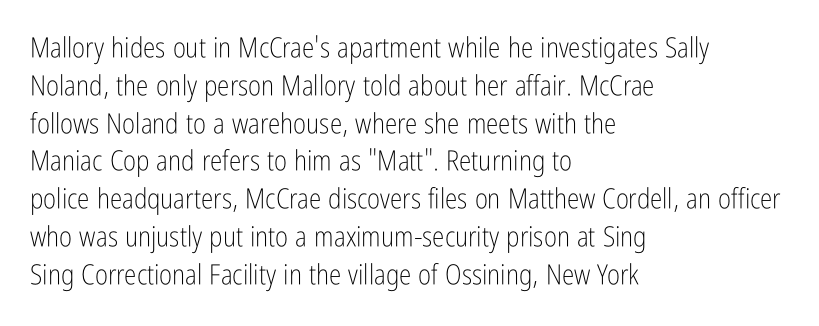
These lines are rendered in a variable-pitch font. The lettering stays uniformly vertical, giving the passage a roman look. Compared with typical paragraphs, the rows here are spaced about the same. Tracking here is standard; glyphs follow each other at the usual distance. The passage is arranged the way most books set body copy — flush left.
